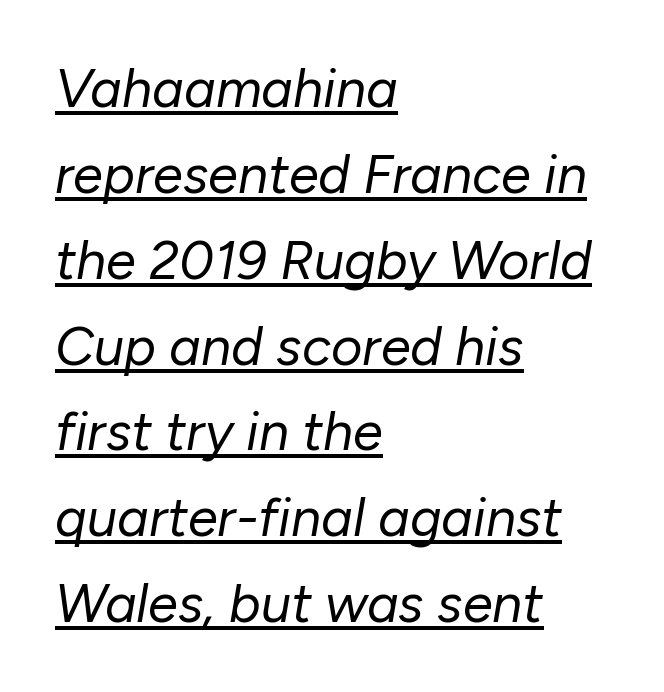
The lines are quadded left. The whole block is typeset with a tilt. Baseline-to-baseline distance is the conventional proportion of letter height. Looks like regular typesetting: each glyph gets only the width it needs. Decoration check: the copy is underlined. The passage shown has conventional tracking throughout.
